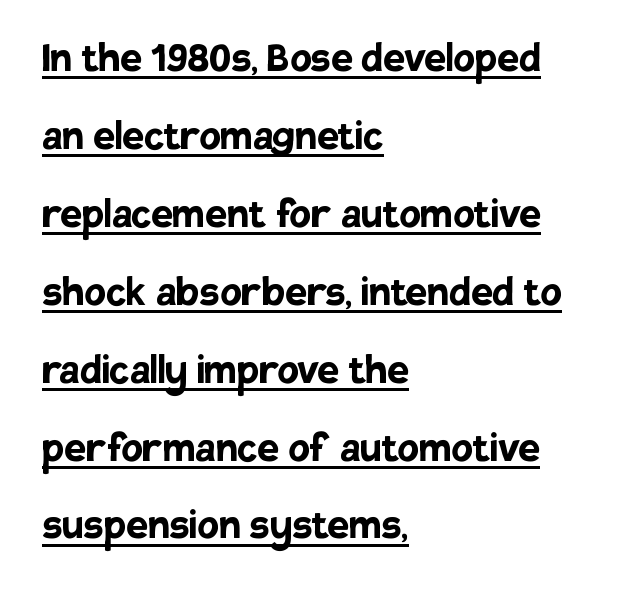
The image shows 49 px semibold sans-serif type, upright; set left-aligned, normal line spacing (1.59x), normal letter spacing, underlined; low stroke contrast and a large x-height.
